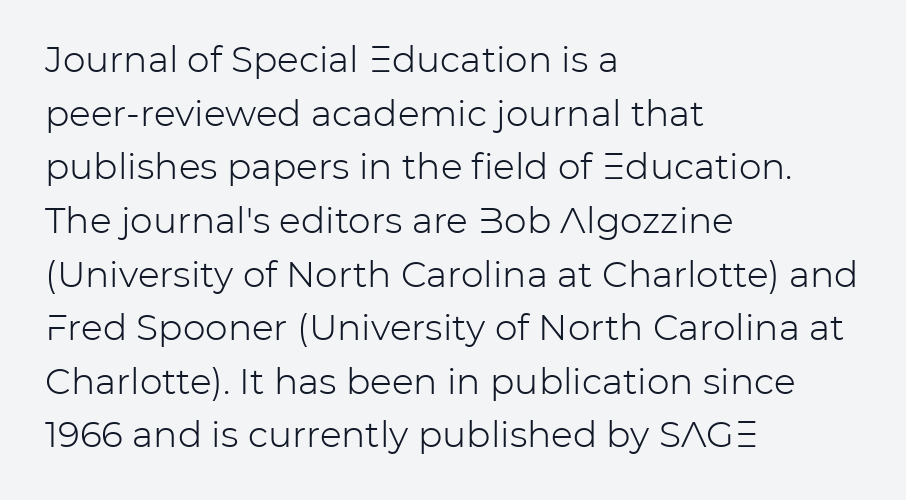
Q: Is the text bold? A: No.
Q: Is the text italic (slanted)? A: No, it is upright.
Q: Is the typeface a serif or a sans-serif typeface? A: Sans-serif.
Q: Is the text underlined? A: No.
Q: How is the paragraph aligned? A: Left-aligned.
Q: Is the spacing between letters normal or unusually wide? A: Normal.
Q: Is the spacing between lines tight, normal or loose? A: Normal.
Q: Width (condensed, normal, or wide)? A: Normal.
Q: Stroke contrast? A: Low.
Q: x-height? A: Medium.
Q: Monospaced? A: No.
